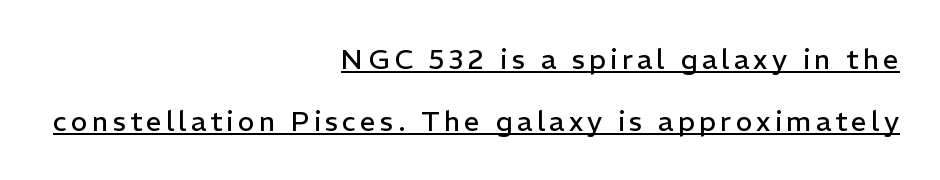
The image shows 28 px regular-weight sans-serif type, upright; set right-aligned, loose line spacing (2.2x), underlined; low stroke contrast and a medium x-height.
